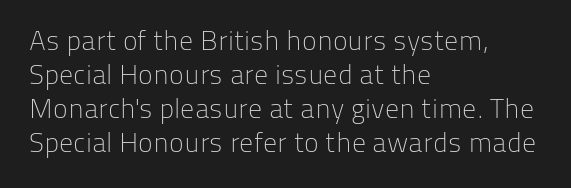
{"serif": "no", "italic": "no", "bold": "no", "weight": "light", "width": "normal", "stroke_contrast": "low", "x_height": "medium", "monospaced": "no", "underline": "no", "align": "left", "line_spacing_ratio": 1.21, "letter_spacing": "normal", "letter_spacing_em": 0.0, "glyph_px": 28}
